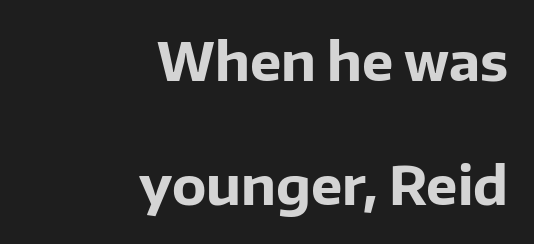
{"serif": "no", "italic": "no", "bold": "yes", "weight": "bold", "width": "normal", "stroke_contrast": "low", "x_height": "medium", "monospaced": "no", "underline": "no", "align": "right", "line_spacing": "loose", "line_spacing_ratio": 2.34, "letter_spacing": "normal", "letter_spacing_em": 0.0, "glyph_px": 53}
